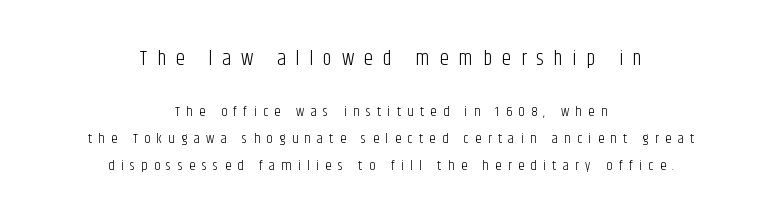
The image shows 21 px text type, upright; set centered, loose line spacing (1.92x), unusually wide letter spacing (+0.46 em), not underlined; the first (top) block is 1.5x larger.
